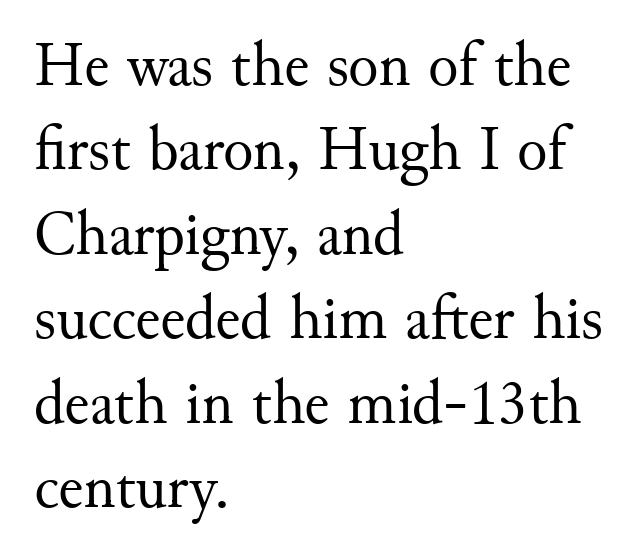
Weight: in the light-to-regular range. Evenly set lines give the paragraph a standard silhouette. Nope, not italic — everything's standing straight. These lines keep a tight, regular rhythm from letter to letter. The words here are not underlined.
